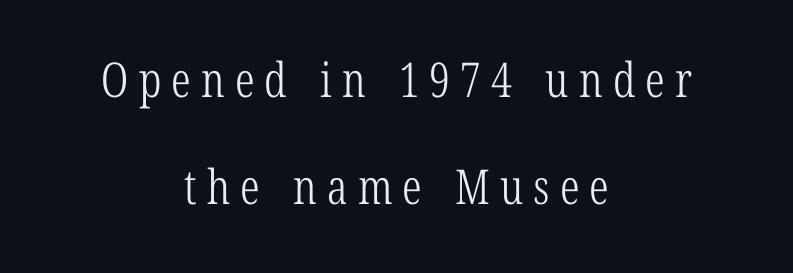
The image shows 48 px light, condensed serif type, upright; set centered, loose line spacing (2.22x), unusually wide letter spacing (+0.21 em), not underlined; low stroke contrast and a medium x-height.
